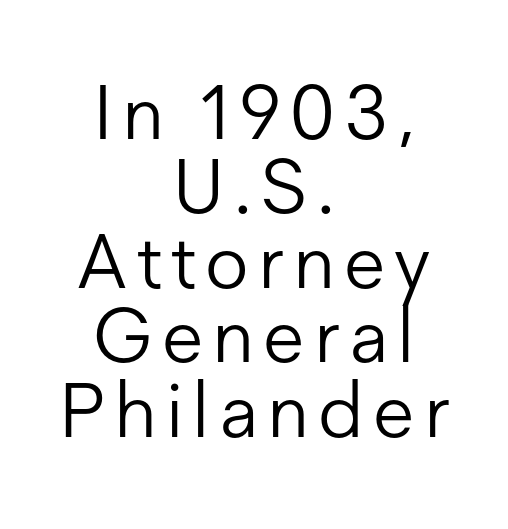
Caption: face not bold, strokes unweighted. This is roman type, the default non-slanted kind. Alignment: centered. Grotesque or geometric, the face here clearly has no serifs. Beneath every word, the page is bare.
